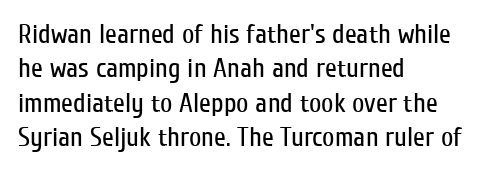
The letterforms sit at book weight or below. Honestly, the letter spacing is just normal — you wouldn't notice it. The type sits square on the baseline with zero lean. Unmarked baselines from the first word to the last. The text block is weighted toward the left margin, trailing off unevenly rightward. The designer left line spacing at the default.
